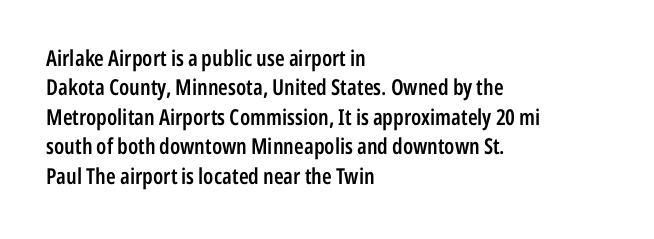
{"italic": "no", "bold": "semi", "underline": "no", "align": "left", "line_spacing": "normal", "line_spacing_ratio": 1.34, "letter_spacing": "normal", "letter_spacing_em": 0.0, "glyph_px": 22}
